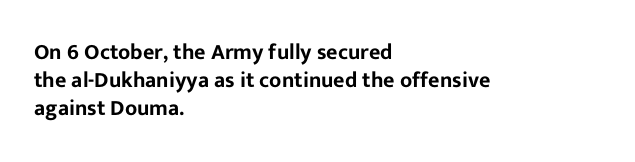
The image shows 22 px text type, upright; set left-aligned, normal line spacing (1.28x), normal letter spacing, not underlined.
